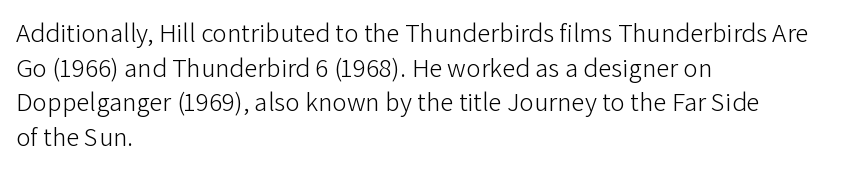
Q: Is the text bold? A: No.
Q: Is the text italic (slanted)? A: No, it is upright.
Q: Is the text underlined? A: No.
Q: How is the paragraph aligned? A: Left-aligned.
Q: Is the spacing between letters normal or unusually wide? A: Normal.
Q: Is the spacing between lines tight, normal or loose? A: Normal.
